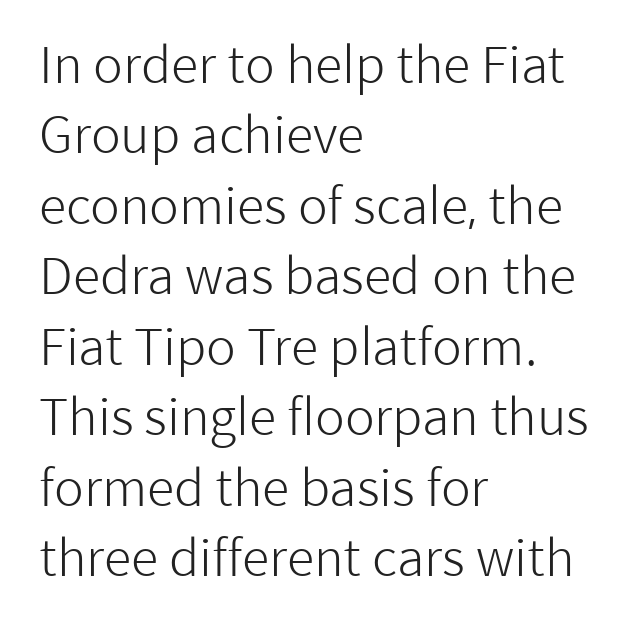
The image shows 50 px light sans-serif type, upright; set left-aligned, normal line spacing (1.41x), normal letter spacing, not underlined; low stroke contrast and a medium x-height.
